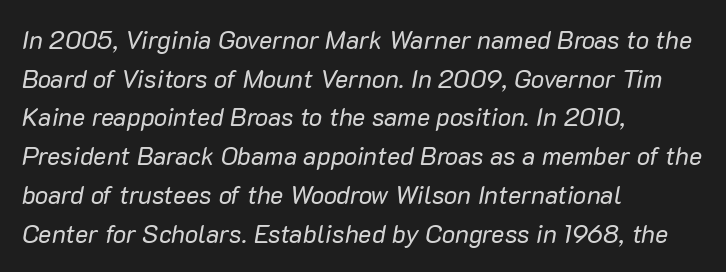
The image shows 25 px text type, italic (leaning right); set left-aligned, normal line spacing (1.55x), normal letter spacing, not underlined.
